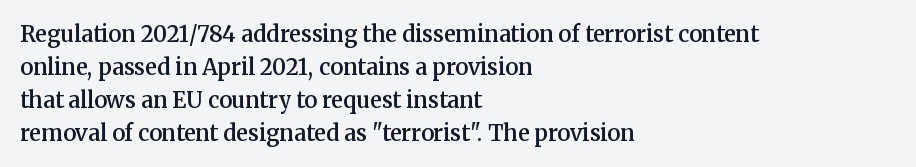
Ascenders rise straight up at ninety degrees. No word sits above an underline. Casual observation: everything's shoved over to the left. Between one letter and the next there's only the usual sliver of space.
